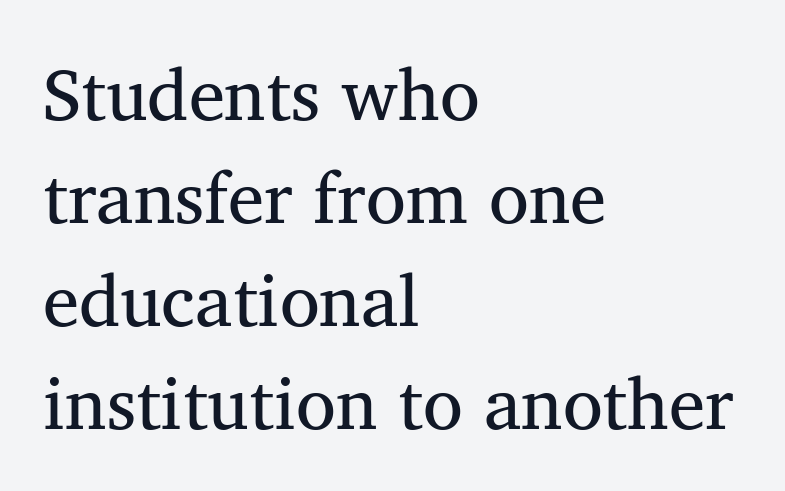
Q: Is the text bold? A: No.
Q: Is the typeface a serif or a sans-serif typeface? A: Serif.
Q: Is the text underlined? A: No.
Q: How is the paragraph aligned? A: Left-aligned.
Q: Is the spacing between letters normal or unusually wide? A: Normal.
Q: Is the spacing between lines tight, normal or loose? A: Normal.
Q: Width (condensed, normal, or wide)? A: Normal.
Q: Stroke contrast? A: Medium.
Q: x-height? A: Medium.
Q: Monospaced? A: No.
